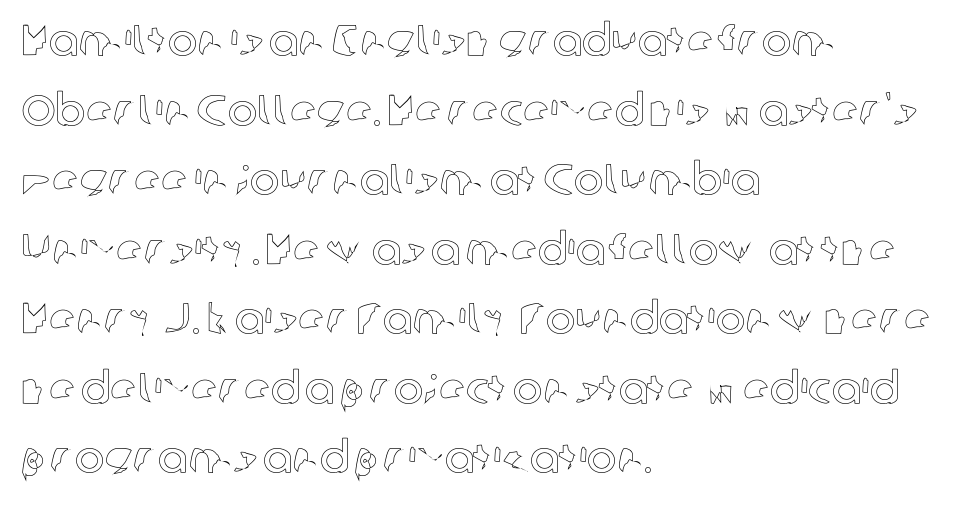
The image shows 44 px text type, upright; set left-aligned, normal line spacing (1.58x), normal letter spacing, not underlined; a medium x-height.
